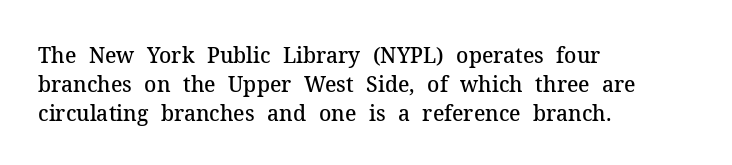
Q: Is the text bold? A: Semi-bold.
Q: Is the text italic (slanted)? A: No, it is upright.
Q: Is the text underlined? A: No.
Q: How is the paragraph aligned? A: Left-aligned.
Q: Is the spacing between letters normal or unusually wide? A: Normal.
Q: Is the spacing between lines tight, normal or loose? A: Normal.
